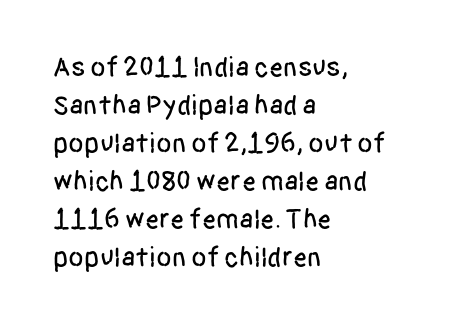
Q: Is the text italic (slanted)? A: No, it is upright.
Q: Is the typeface a serif or a sans-serif typeface? A: Sans-serif.
Q: Is the text underlined? A: No.
Q: How is the paragraph aligned? A: Left-aligned.
Q: Is the spacing between letters normal or unusually wide? A: Normal.
Q: Is the spacing between lines tight, normal or loose? A: Normal.
Q: Width (condensed, normal, or wide)? A: Condensed.
Q: Stroke contrast? A: Low.
Q: x-height? A: Large.
Q: Monospaced? A: No.
